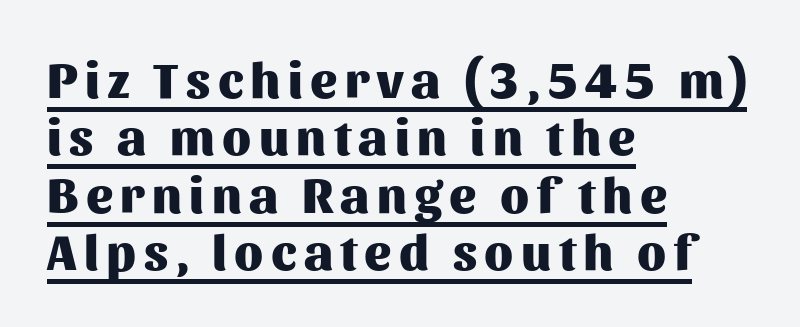
{"serif": "no", "italic": "no", "bold": "yes", "weight": "heavy", "width": "normal", "stroke_contrast": "medium", "x_height": "medium", "monospaced": "no", "underline": "yes", "align": "left", "line_spacing": "tight", "line_spacing_ratio": 1.15, "glyph_px": 50}
